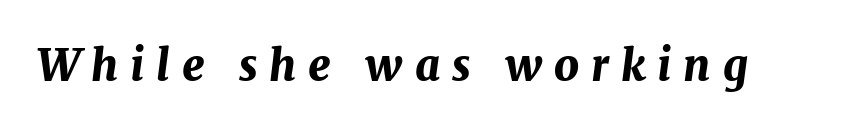
Q: Is the text bold? A: Yes.
Q: Is the text italic (slanted)? A: Yes, it leans right by about 7 degrees.
Q: Is the text underlined? A: No.
Q: Is the spacing between letters normal or unusually wide? A: Unusually wide.
Q: Width (condensed, normal, or wide)? A: Normal.
Q: Stroke contrast? A: Medium.
Q: x-height? A: Medium.
Q: Monospaced? A: No.
